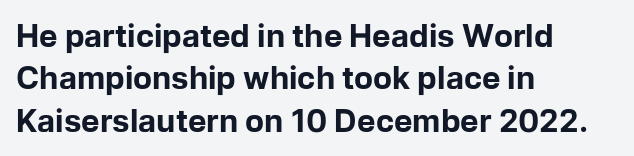
{"serif": "no", "italic": "no", "bold": "yes", "weight": "bold", "width": "normal", "stroke_contrast": "low", "x_height": "medium", "monospaced": "no", "underline": "no", "align": "left", "line_spacing": "normal", "line_spacing_ratio": 1.37, "letter_spacing": "normal", "letter_spacing_em": 0.0, "glyph_px": 31}
